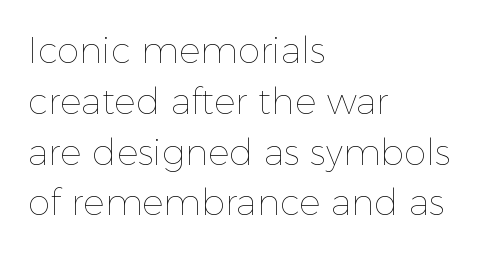
Q: Is the text bold? A: No.
Q: Is the text italic (slanted)? A: No, it is upright.
Q: Is the text underlined? A: No.
Q: How is the paragraph aligned? A: Left-aligned.
Q: Is the spacing between letters normal or unusually wide? A: Normal.
Q: Is the spacing between lines tight, normal or loose? A: Normal.
Q: Width (condensed, normal, or wide)? A: Normal.
Q: x-height? A: Medium.
Q: Monospaced? A: No.
